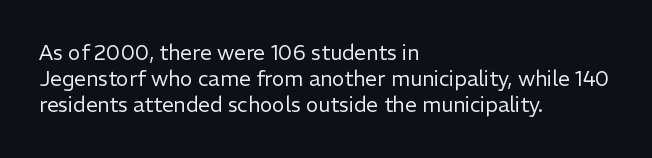
{"italic": "no", "bold": "no", "underline": "no", "align": "left", "line_spacing_ratio": 1.24, "letter_spacing": "normal", "letter_spacing_em": 0.0, "glyph_px": 21}
